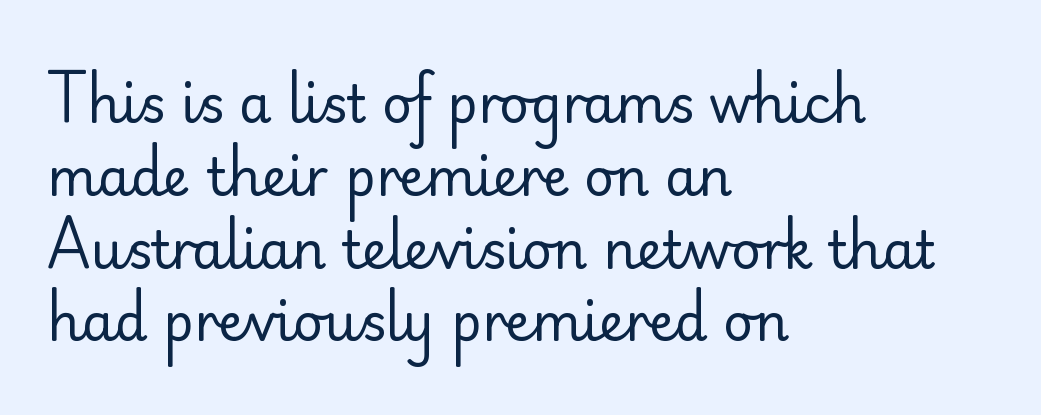
Q: Is the text bold? A: No.
Q: Is the text italic (slanted)? A: No, it is upright.
Q: Is the typeface a serif or a sans-serif typeface? A: Sans-serif.
Q: Is the text underlined? A: No.
Q: How is the paragraph aligned? A: Left-aligned.
Q: Is the spacing between letters normal or unusually wide? A: Normal.
Q: Is the spacing between lines tight, normal or loose? A: Normal.
Q: Width (condensed, normal, or wide)? A: Normal.
Q: Stroke contrast? A: Low.
Q: x-height? A: Small.
Q: Monospaced? A: No.
